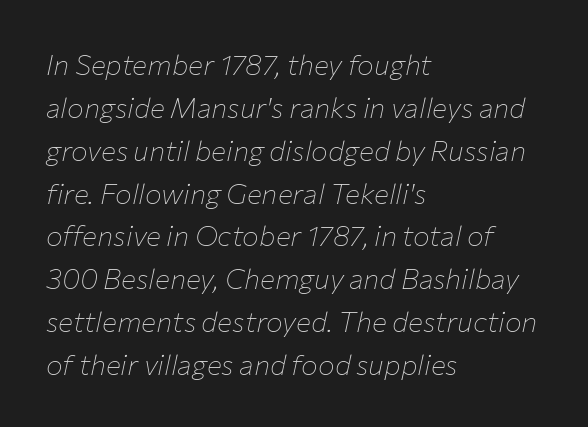
Q: Is the text bold? A: No.
Q: Is the text italic (slanted)? A: Yes, it leans right by about 12 degrees.
Q: Is the text underlined? A: No.
Q: How is the paragraph aligned? A: Left-aligned.
Q: Is the spacing between letters normal or unusually wide? A: Normal.
Q: Is the spacing between lines tight, normal or loose? A: Normal.
Q: Width (condensed, normal, or wide)? A: Normal.
Q: Stroke contrast? A: Low.
Q: x-height? A: Medium.
Q: Monospaced? A: No.
